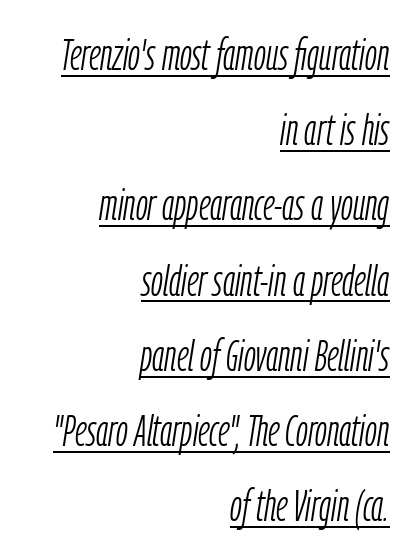
The image shows 43 px light, condensed type, italic (leaning right); set right-aligned, line spacing 1.75x, normal letter spacing, underlined; low stroke contrast and a medium x-height.
